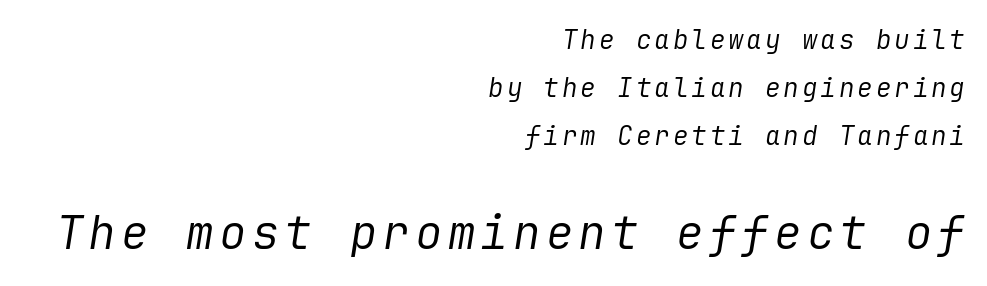
Small over large — that's the arrangement of the two blocks here. The baseline area is clear. Horizontally, the lines are justified to the trailing edge only. Designer's note — italics engaged.
